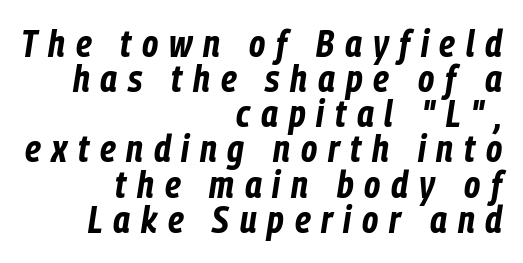
Bare-footed words on every line. The text block is weighted toward the right margin, trailing off unevenly leftward. The glyphs look as if they've been sheared to an angle. Is this a fixed-width face? No — the glyphs have proportional, varying widths. Substantial extra tracking has been applied to these lines. The designer dialed line spacing down below the default.
